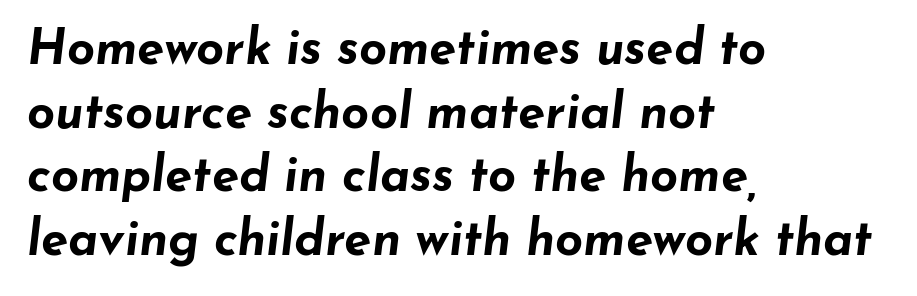
The image shows 49 px bold, wide type, italic (leaning right); set left-aligned, normal line spacing (1.3x), normal letter spacing, not underlined; low stroke contrast and a small x-height.
